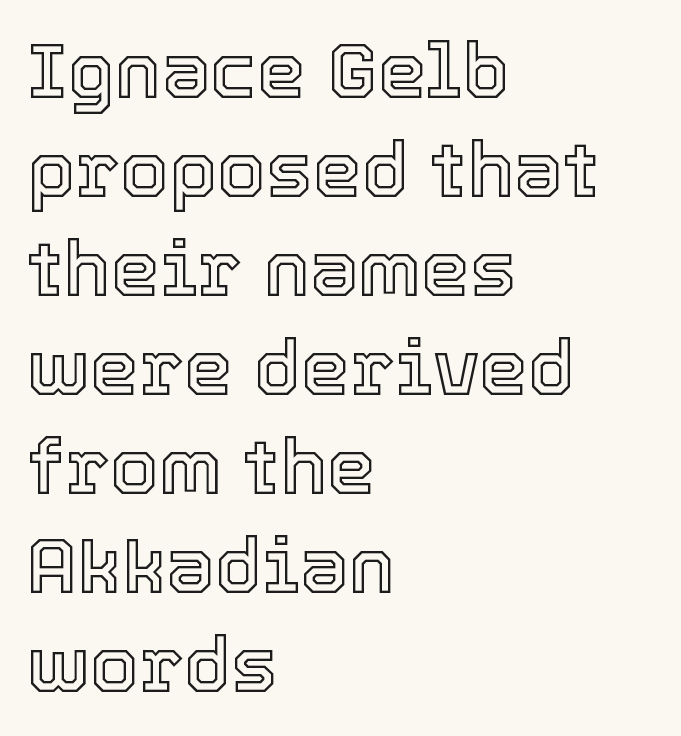
The image shows 78 px text type, upright; set left-aligned, normal line spacing (1.27x), normal letter spacing, not underlined; a medium x-height.
